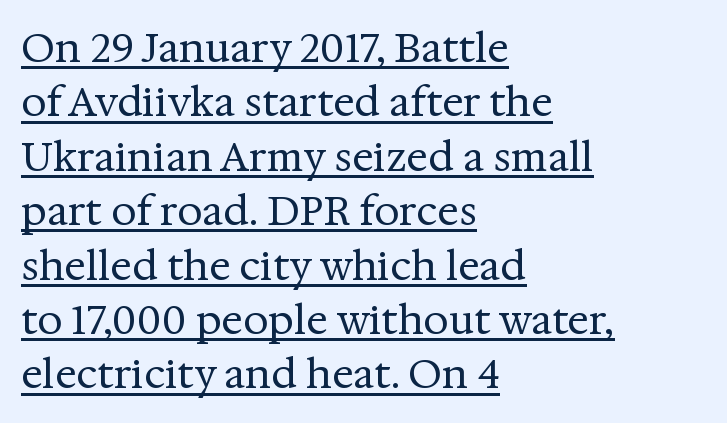
Q: Is the text bold? A: No.
Q: Is the text italic (slanted)? A: No, it is upright.
Q: Is the typeface a serif or a sans-serif typeface? A: Serif.
Q: Is the text underlined? A: Yes.
Q: How is the paragraph aligned? A: Left-aligned.
Q: Is the spacing between letters normal or unusually wide? A: Normal.
Q: Is the spacing between lines tight, normal or loose? A: Normal.
Q: Width (condensed, normal, or wide)? A: Normal.
Q: Stroke contrast? A: Medium.
Q: x-height? A: Medium.
Q: Monospaced? A: No.
